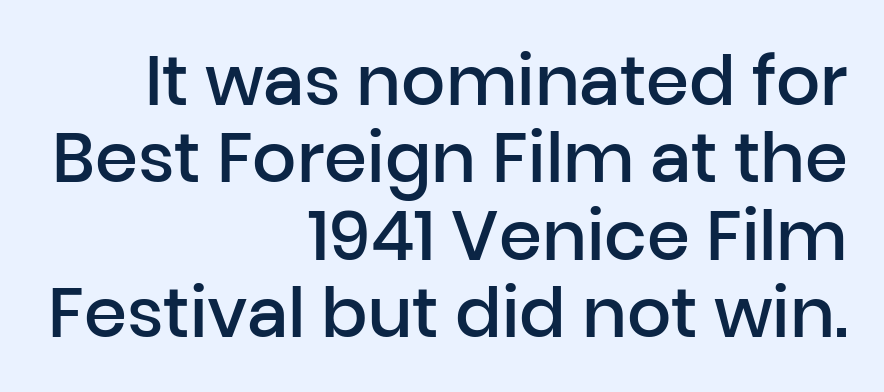
Q: Is the text bold? A: Semi-bold.
Q: Is the text italic (slanted)? A: No, it is upright.
Q: Is the typeface a serif or a sans-serif typeface? A: Sans-serif.
Q: Is the text underlined? A: No.
Q: How is the paragraph aligned? A: Right-aligned.
Q: Is the spacing between letters normal or unusually wide? A: Normal.
Q: Is the spacing between lines tight, normal or loose? A: Tight.
Q: Width (condensed, normal, or wide)? A: Normal.
Q: Stroke contrast? A: Low.
Q: x-height? A: Medium.
Q: Monospaced? A: No.
